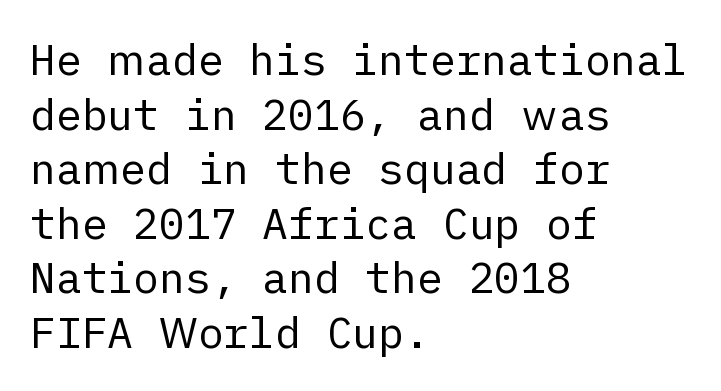
{"serif": "no", "italic": "no", "bold": "no", "weight": "regular", "width": "normal", "stroke_contrast": "low", "x_height": "medium", "underline": "no", "align": "left", "line_spacing": "normal", "line_spacing_ratio": 1.27, "letter_spacing": "normal", "letter_spacing_em": 0.0, "glyph_px": 43}
